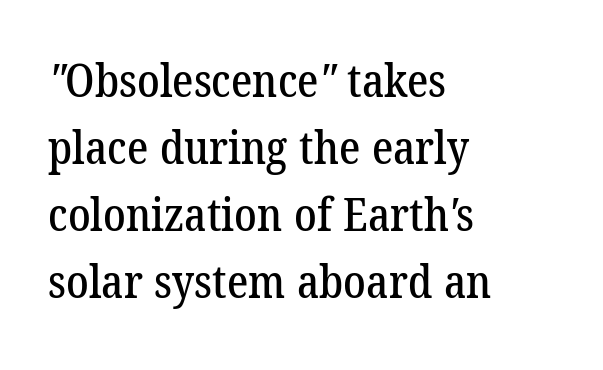
The image shows 45 px serif type; set left-aligned, normal line spacing (1.49x), normal letter spacing, not underlined; low stroke contrast and a medium x-height.
